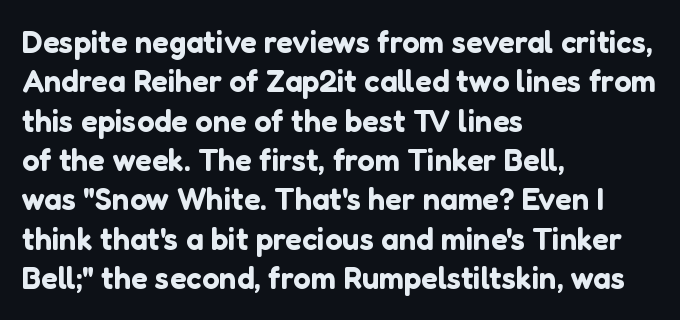
Horizontal bands of white between lines are of average thickness. In terms of letterform style, serifs are entirely absent. Notice how the passage keeps a crisp vertical edge on the left only. Is there any slant? The stems are plumb. There is no visible air inserted between adjacent glyphs. The passage shown is typed in a proportional face where columns would drift.
